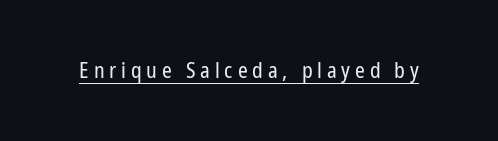
Q: Is the text bold? A: No.
Q: Is the text italic (slanted)? A: No, it is upright.
Q: Is the text underlined? A: Yes.
Q: Is the spacing between letters normal or unusually wide? A: Unusually wide.
